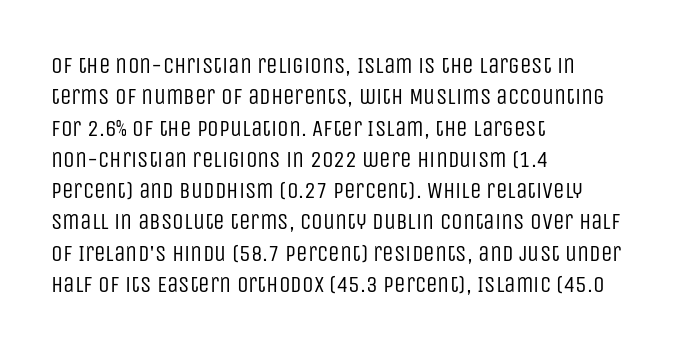
The image shows 23 px text type, upright; set left-aligned, normal line spacing (1.36x), normal letter spacing, not underlined.
